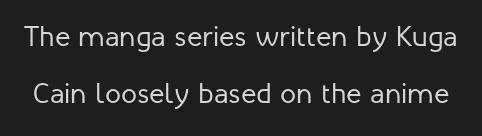
The image shows 29 px regular-weight sans-serif type, upright; set loose line spacing (1.97x), normal letter spacing, not underlined; low stroke contrast and a medium x-height.
